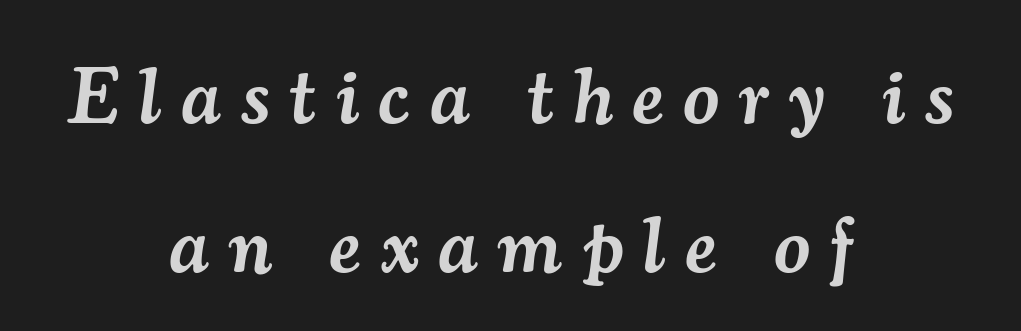
Q: Is the text bold? A: Semi-bold.
Q: Is the text italic (slanted)? A: Yes, it leans right by about 7 degrees.
Q: Is the typeface a serif or a sans-serif typeface? A: Serif.
Q: Is the text underlined? A: No.
Q: How is the paragraph aligned? A: Centered.
Q: Is the spacing between letters normal or unusually wide? A: Unusually wide.
Q: Width (condensed, normal, or wide)? A: Normal.
Q: Stroke contrast? A: Medium.
Q: x-height? A: Small.
Q: Monospaced? A: No.
